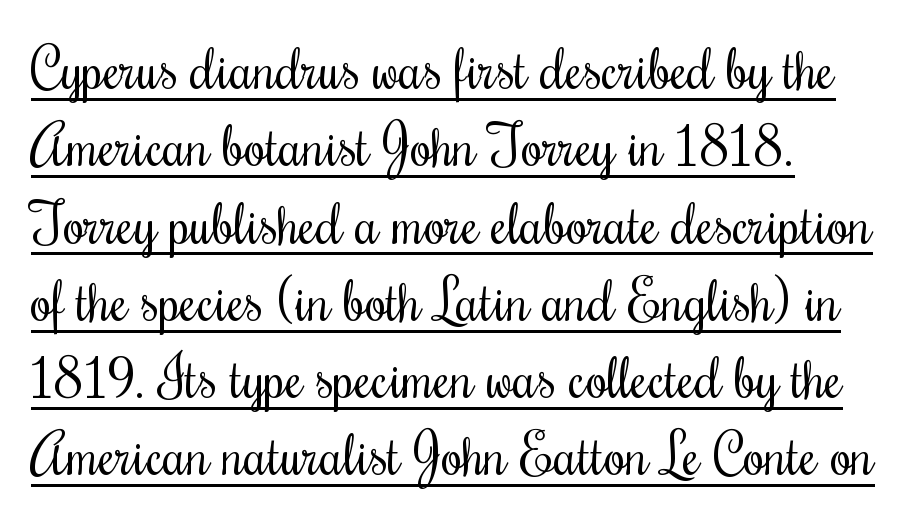
The image shows 56 px regular-weight, condensed serif type; set normal line spacing (1.38x), normal letter spacing, underlined; medium stroke contrast and a small x-height.
